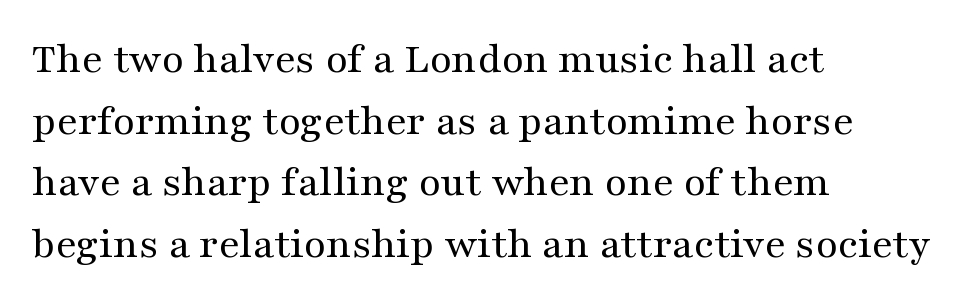
The image shows 45 px regular-weight, wide serif type, upright; set left-aligned, normal line spacing (1.37x), normal letter spacing, not underlined; medium stroke contrast and a medium x-height.
